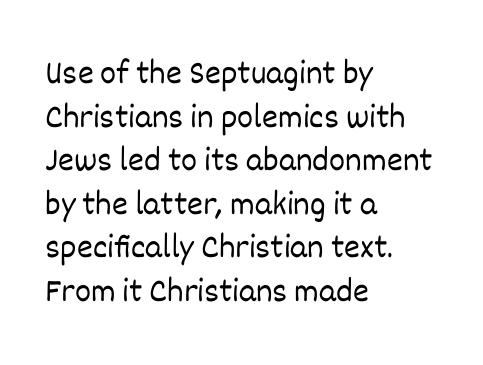
{"italic": "no", "bold": "no", "weight": "light", "width": "normal", "stroke_contrast": "low", "x_height": "large", "monospaced": "no", "underline": "no", "align": "left", "line_spacing": "normal", "line_spacing_ratio": 1.28, "letter_spacing": "normal", "letter_spacing_em": 0.0, "glyph_px": 34}
